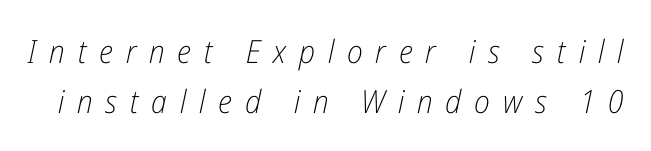
The image shows 32 px light, condensed type, italic (leaning right); set normal line spacing (1.55x), unusually wide letter spacing (+0.4 em), not underlined; low stroke contrast and a medium x-height.
